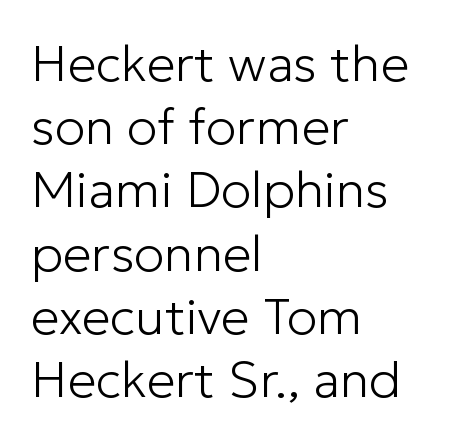
The image shows 51 px light sans-serif type, upright; set left-aligned, line spacing 1.24x, normal letter spacing, not underlined; low stroke contrast and a medium x-height.
